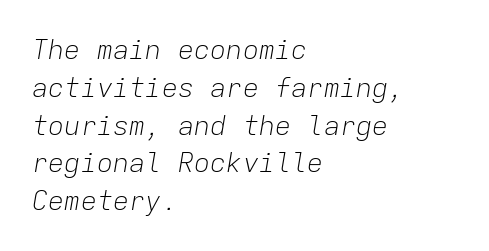
Leading matches the norm, producing a regular column. Layout note: lines flush left. The passage shown is not bold in any degree. A typesetter would call this zero additional tracking. The font's italic variant was chosen for this text.
